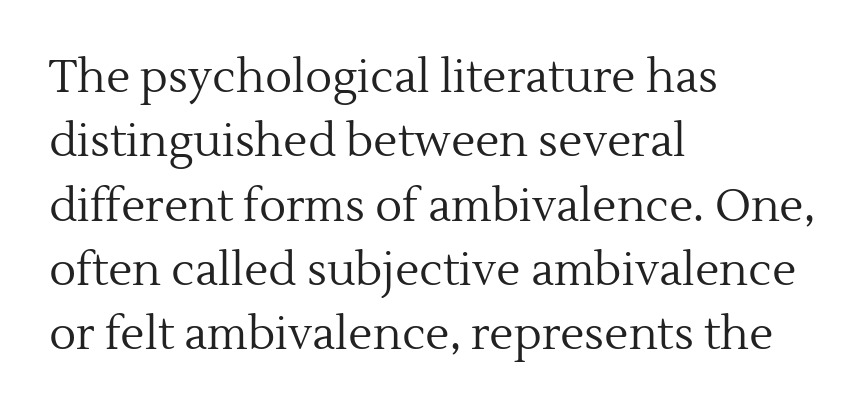
{"serif": "yes", "italic": "no", "bold": "no", "weight": "regular", "width": "normal", "x_height": "medium", "monospaced": "no", "underline": "no", "align": "left", "line_spacing": "normal", "line_spacing_ratio": 1.43, "letter_spacing": "normal", "letter_spacing_em": 0.0, "glyph_px": 45}
